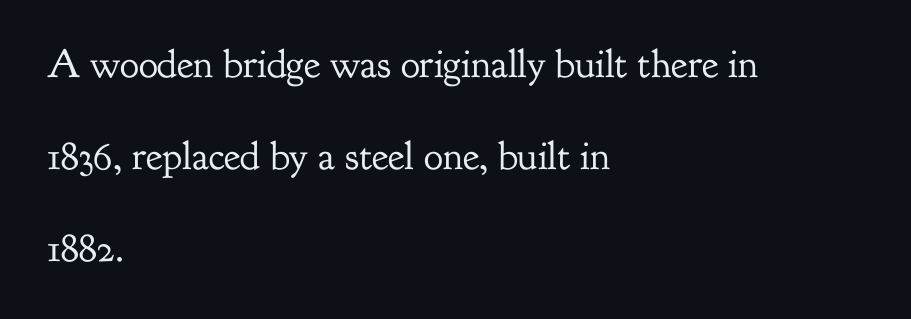
{"serif": "yes", "italic": "no", "bold": "no", "weight": "regular", "width": "normal", "stroke_contrast": "low", "x_height": "small", "monospaced": "no", "underline": "no", "align": "left", "line_spacing": "loose", "line_spacing_ratio": 2.3, "letter_spacing": "normal", "letter_spacing_em": 0.0, "glyph_px": 40}
